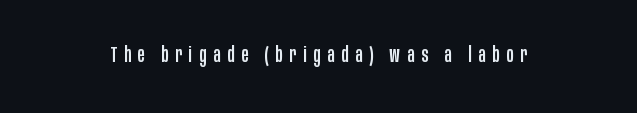
{"italic": "no", "underline": "no", "letter_spacing": "wide", "letter_spacing_em": 0.33, "glyph_px": 21}
